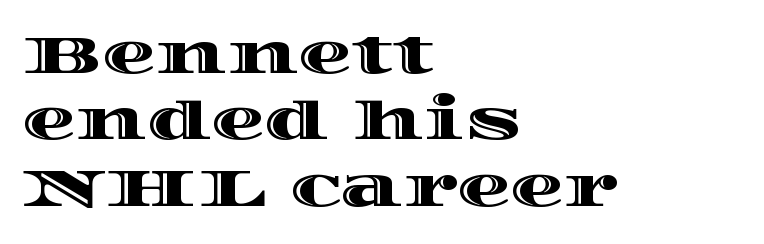
Casual observation: everything's shoved over to the left. The string is rendered with underlining switched off. Here the designer chose a conventional face with non-uniform glyph widths. Students, note that the glyphs here touch the page at normal intervals. This is roman type, the default non-slanted kind.
